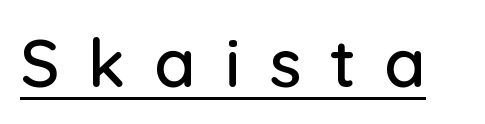
The image shows 67 px sans-serif type, upright; set unusually wide letter spacing (+0.43 em), underlined; low stroke contrast and a medium x-height.
